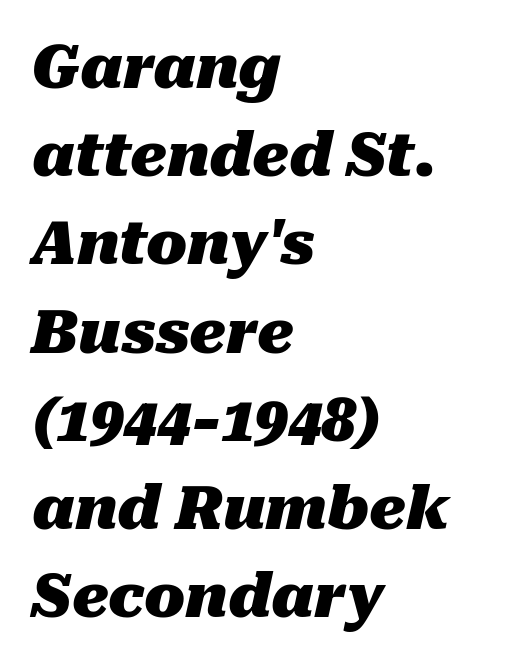
The rows are spaced the way most documents space them. Reading down the block, your eye returns to a fixed left position each line. On the weight axis this lands at bold, roughly 700. Here the designer chose a conventional face with non-uniform glyph widths. The axis of the letterforms is tilted away from vertical.
